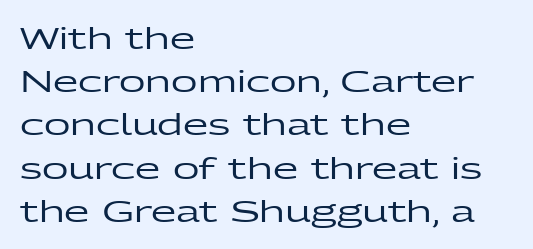
{"serif": "no", "italic": "no", "width": "wide", "stroke_contrast": "low", "x_height": "medium", "monospaced": "no", "underline": "no", "align": "left", "line_spacing": "normal", "line_spacing_ratio": 1.49, "letter_spacing": "normal", "letter_spacing_em": 0.0, "glyph_px": 29}
